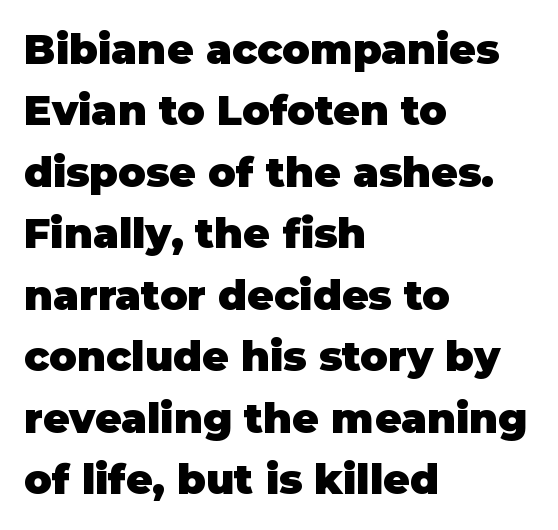
Serifs: no, the terminals of the letterforms are clean. Glyph-to-glyph distance matches everyday printed text. Each letter keeps its own natural width here, so spacing adapts to shape. Thick stems and heavy bowls — unmistakably bold. Rule under the text: the space is simply empty.
